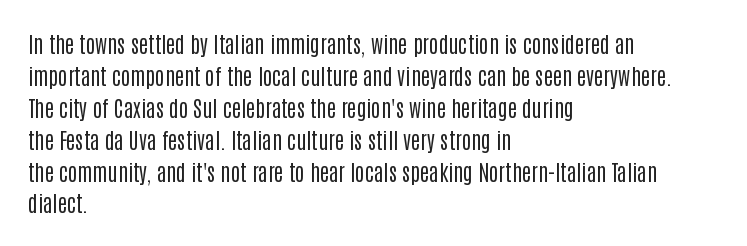
This sample uses an upright cut, with every glyph sitting square on the baseline. Check the space under the baseline: it is left empty. These lines are set flush left with a ragged right edge. Weight: not bold — regular or lighter.
